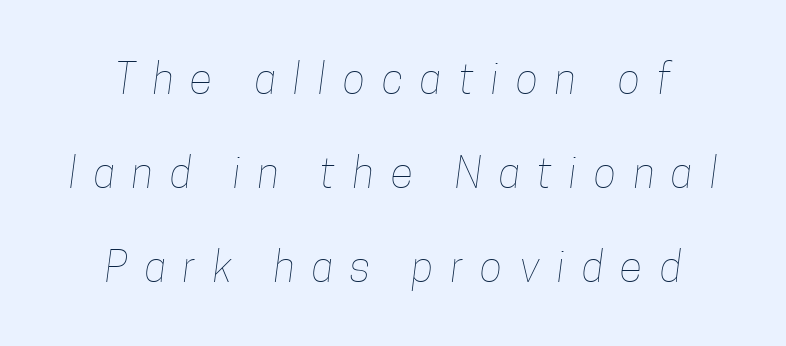
{"bold": "no", "weight": "thin", "width": "condensed", "stroke_contrast": "low", "x_height": "medium", "monospaced": "no", "underline": "no", "align": "center", "line_spacing": "loose", "line_spacing_ratio": 2.24, "letter_spacing": "wide", "letter_spacing_em": 0.41, "glyph_px": 42}
